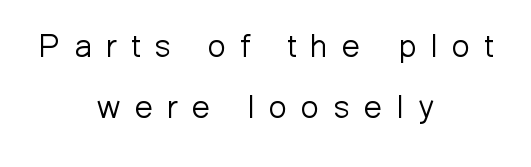
The image shows 32 px light sans-serif type, upright; set centered, loose line spacing (1.9x), unusually wide letter spacing (+0.45 em), not underlined; low stroke contrast and a medium x-height.
